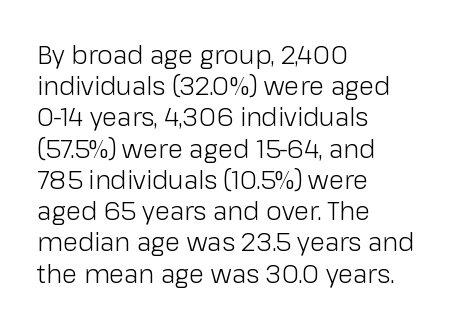
The image shows 25 px text type, upright; set left-aligned, normal line spacing (1.25x), normal letter spacing, not underlined.
